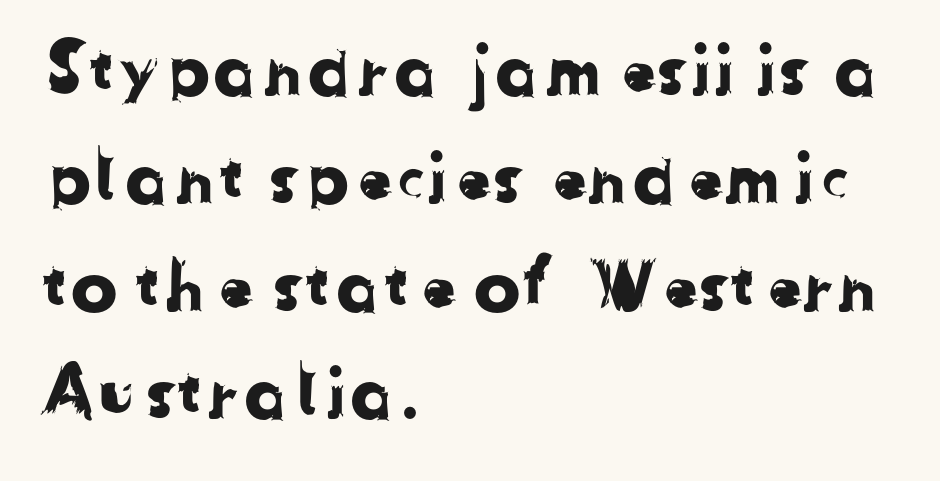
The image shows 70 px sans-serif type; set left-aligned, normal line spacing (1.54x), normal letter spacing, not underlined; low stroke contrast and a medium x-height.
